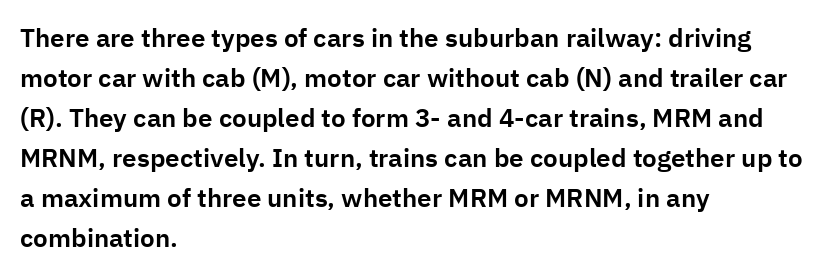
Descender tails drop into unmarked territory. Each word holds together tightly as a unit, with standard inter-letter gaps. Style check: upright. A student would call this left alignment; a typographer would say flush left, rag right. If you measured baseline to baseline, you'd find a middling distance.
